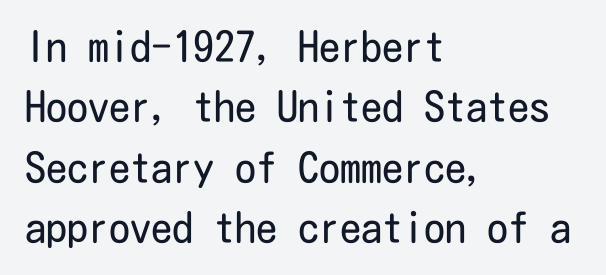
The image shows 42 px regular-weight, condensed sans-serif type, upright; set left-aligned, normal line spacing (1.44x), normal letter spacing, not underlined; low stroke contrast and a medium x-height.
